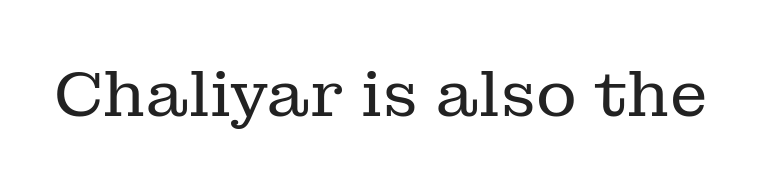
The image shows 63 px regular-weight serif type, upright; set normal letter spacing, not underlined; low stroke contrast and a medium x-height.
